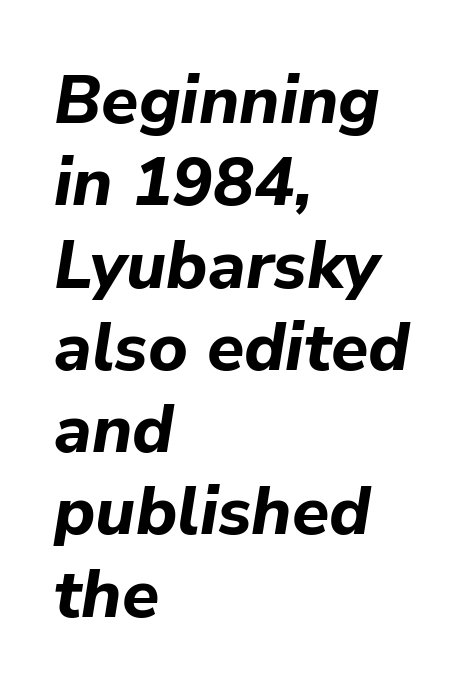
Lines of text with bare space underneath. The face used here is rendered with its standard letterfit. The face used here is proportionally spaced, like ordinary book or web type. These lines carry a lot of weight — the face is fully bold. Casual observation: everything's shoved over to the left.
